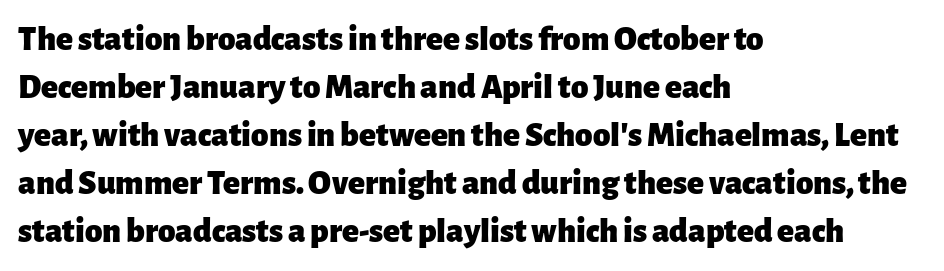
Q: Is the text bold? A: Yes.
Q: Is the text italic (slanted)? A: No, it is upright.
Q: Is the typeface a serif or a sans-serif typeface? A: Sans-serif.
Q: Is the text underlined? A: No.
Q: How is the paragraph aligned? A: Left-aligned.
Q: Is the spacing between letters normal or unusually wide? A: Normal.
Q: Is the spacing between lines tight, normal or loose? A: Normal.
Q: Width (condensed, normal, or wide)? A: Normal.
Q: Stroke contrast? A: Low.
Q: x-height? A: Medium.
Q: Monospaced? A: No.
